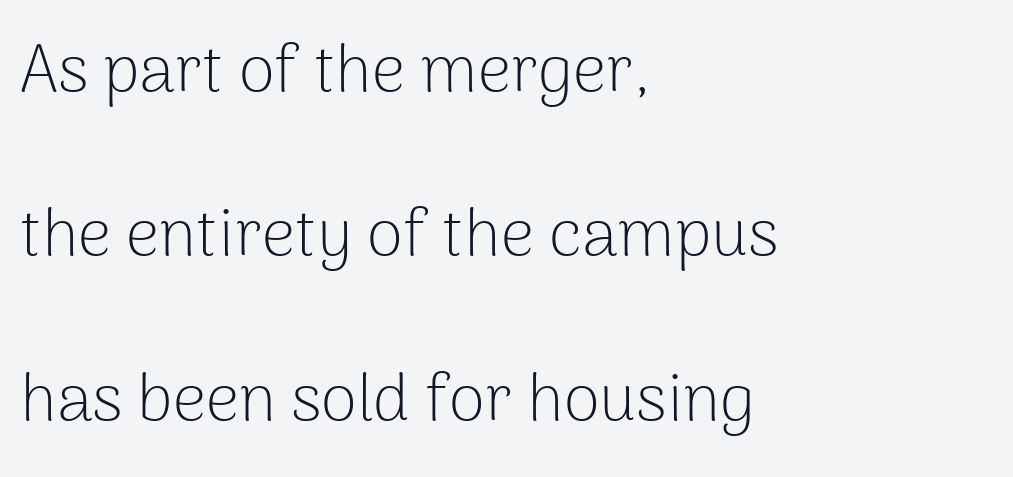
Unlike a traditional serif, this face leaves its strokes unadorned. The string is rendered with underlining switched off. Successive baselines arrive slowly, with a big drop between each. You could call the tracking neutral — neither tight nor loose. Ordinary non-slanted type is in use. Alignment: flush left.
